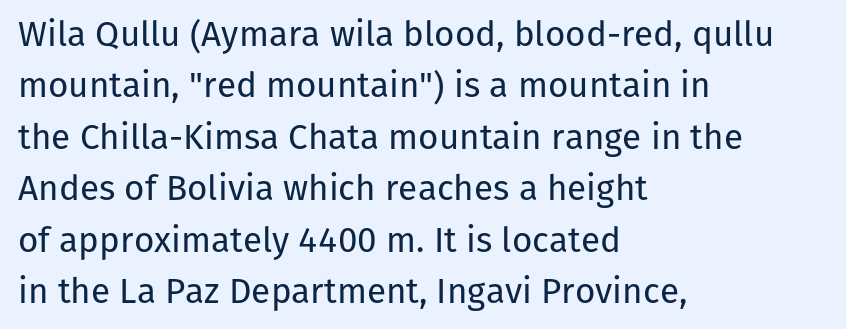
{"serif": "no", "italic": "no", "bold": "no", "weight": "regular", "width": "normal", "stroke_contrast": "low", "x_height": "medium", "monospaced": "no", "underline": "no", "align": "left", "line_spacing": "normal", "line_spacing_ratio": 1.47, "letter_spacing": "normal", "letter_spacing_em": 0.0, "glyph_px": 35}
